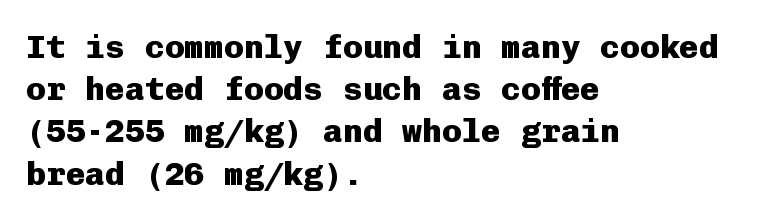
{"serif": "no", "italic": "no", "bold": "yes", "weight": "heavy", "width": "normal", "stroke_contrast": "low", "x_height": "medium", "monospaced": "yes", "underline": "no", "align": "left", "line_spacing": "normal", "line_spacing_ratio": 1.28, "letter_spacing": "normal", "letter_spacing_em": 0.0, "glyph_px": 33}
